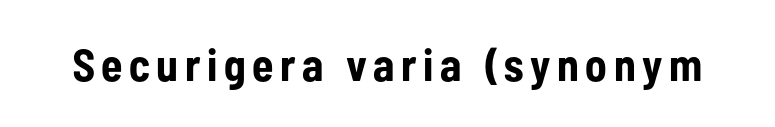
{"serif": "no", "italic": "no", "bold": "yes", "weight": "bold", "width": "condensed", "stroke_contrast": "low", "x_height": "medium", "monospaced": "no", "underline": "no", "glyph_px": 44}
